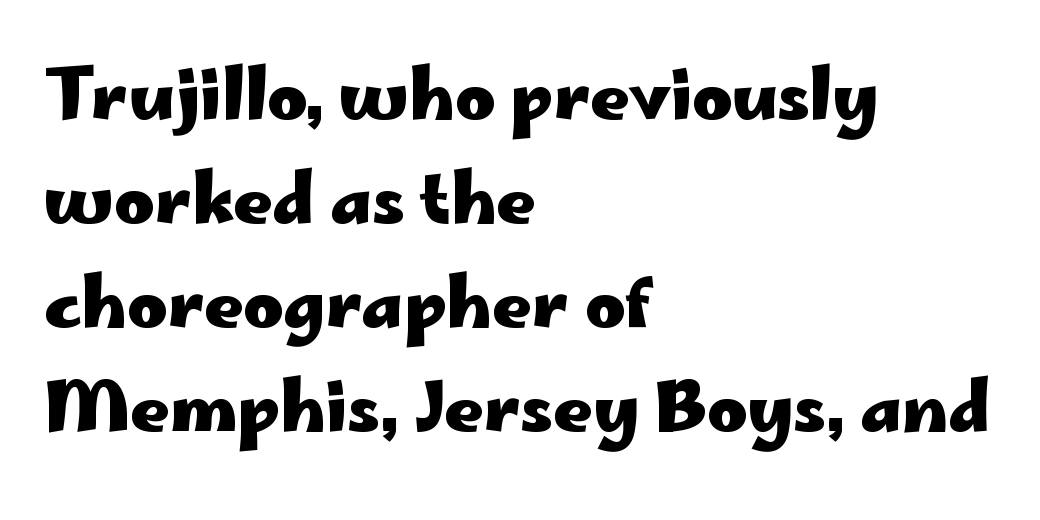
Q: Is the text bold? A: Yes.
Q: Is the text italic (slanted)? A: No, it is upright.
Q: Is the typeface a serif or a sans-serif typeface? A: Sans-serif.
Q: Is the text underlined? A: No.
Q: How is the paragraph aligned? A: Left-aligned.
Q: Is the spacing between letters normal or unusually wide? A: Normal.
Q: Is the spacing between lines tight, normal or loose? A: Normal.
Q: Width (condensed, normal, or wide)? A: Wide.
Q: Stroke contrast? A: Low.
Q: x-height? A: Small.
Q: Monospaced? A: No.
